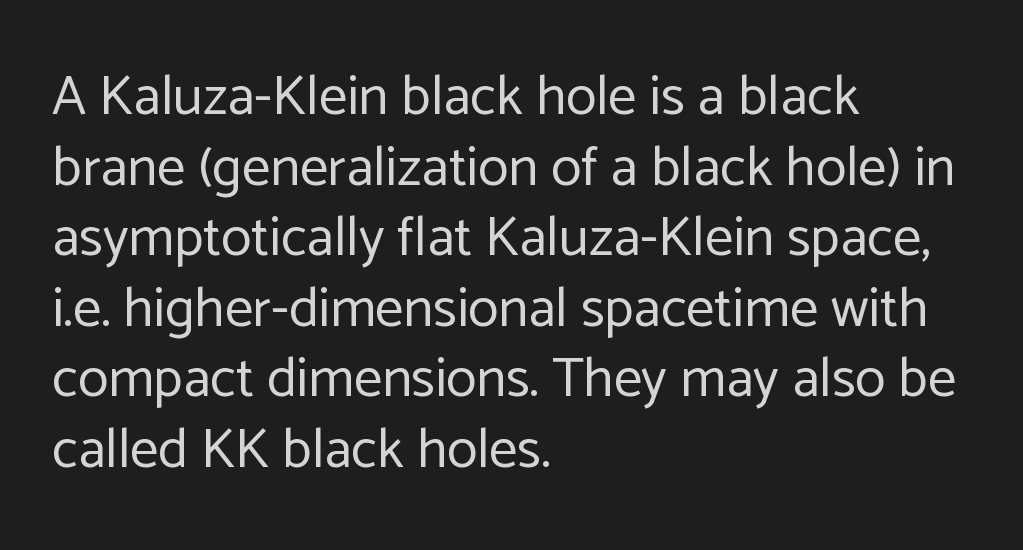
Q: Is the text bold? A: No.
Q: Is the text italic (slanted)? A: No, it is upright.
Q: Is the typeface a serif or a sans-serif typeface? A: Sans-serif.
Q: Is the text underlined? A: No.
Q: How is the paragraph aligned? A: Left-aligned.
Q: Is the spacing between letters normal or unusually wide? A: Normal.
Q: Is the spacing between lines tight, normal or loose? A: Normal.
Q: Width (condensed, normal, or wide)? A: Normal.
Q: Stroke contrast? A: Low.
Q: x-height? A: Medium.
Q: Monospaced? A: No.
